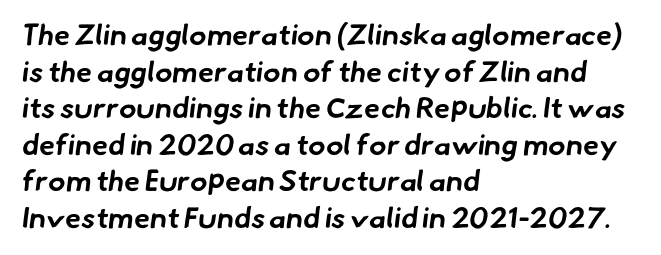
The image shows 29 px bold sans-serif type; set left-aligned, normal line spacing (1.26x), normal letter spacing, not underlined; low stroke contrast and a small x-height.
